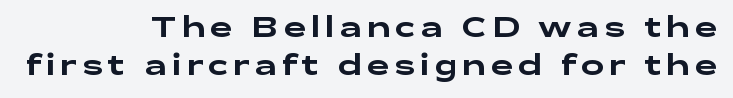
The gap between lines stays unmarked. Reading down the column, the eye jumps a familiar distance to each next line. The passage shown is typed in a proportional face where columns would drift. Nothing sits at the stroke ends, so this counts as sans-serif. These lines stack with their right ends in a neat column. The letters stand straight up with perfectly vertical stems.
